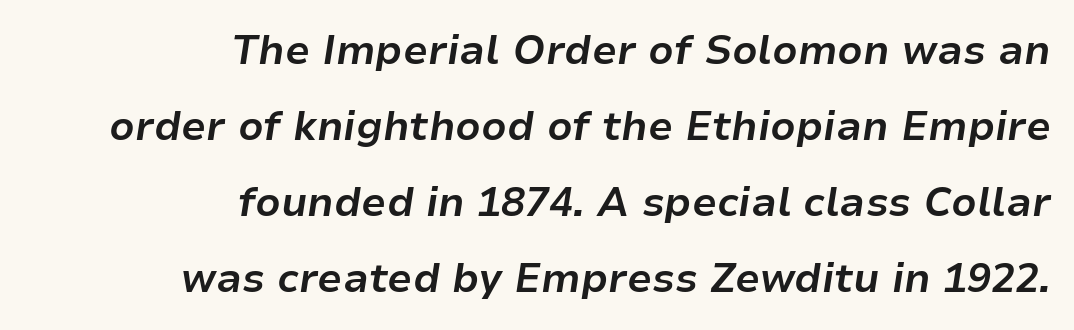
{"italic": "yes", "lean": "right", "slant_degrees": 9, "bold": "yes", "weight": "bold", "width": "normal", "stroke_contrast": "low", "x_height": "medium", "monospaced": "no", "underline": "no", "align": "right", "line_spacing": "loose", "line_spacing_ratio": 1.9, "letter_spacing": "normal", "letter_spacing_em": 0.0, "glyph_px": 40}
